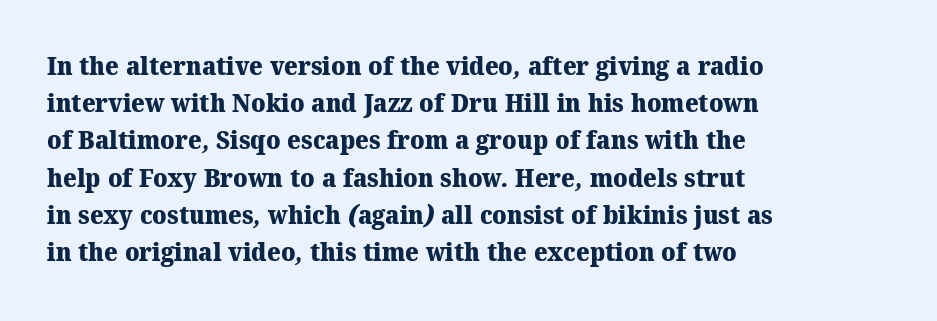
{"bold": "yes", "underline": "no", "align": "left", "line_spacing": "normal", "line_spacing_ratio": 1.43, "letter_spacing": "normal", "letter_spacing_em": 0.0, "glyph_px": 26}
